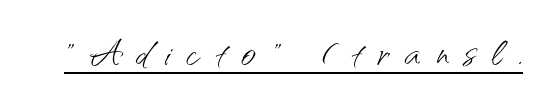
{"serif": "no", "bold": "no", "weight": "light", "width": "normal", "stroke_contrast": "medium", "x_height": "small", "monospaced": "no", "underline": "yes", "letter_spacing": "wide", "letter_spacing_em": 0.31, "glyph_px": 51}
